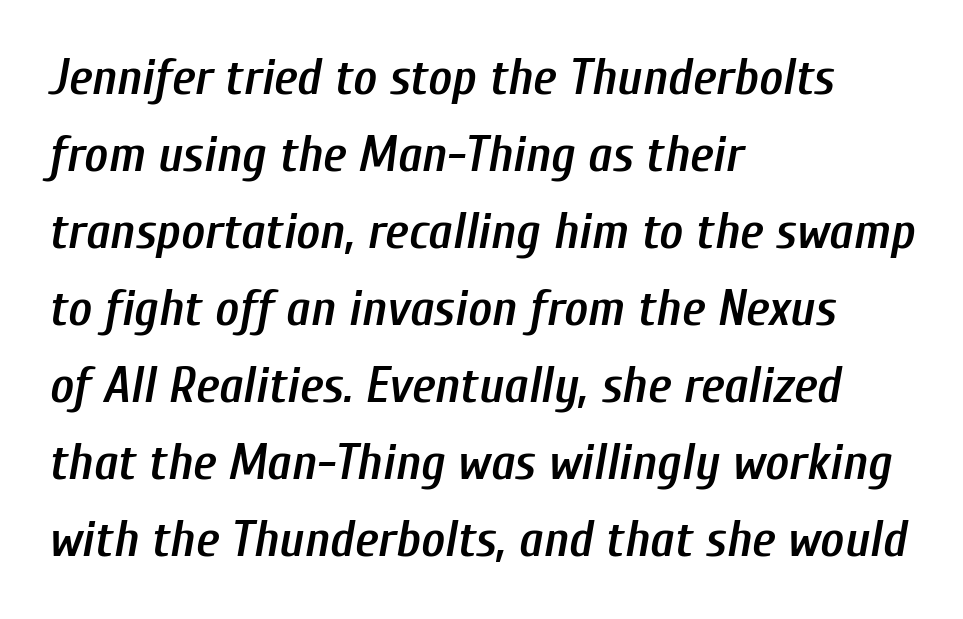
Q: Is the text bold? A: Semi-bold.
Q: Is the text italic (slanted)? A: Yes, it leans right by about 10 degrees.
Q: Is the text underlined? A: No.
Q: How is the paragraph aligned? A: Left-aligned.
Q: Is the spacing between letters normal or unusually wide? A: Normal.
Q: Is the spacing between lines tight, normal or loose? A: Normal.
Q: Width (condensed, normal, or wide)? A: Condensed.
Q: Stroke contrast? A: Low.
Q: x-height? A: Medium.
Q: Monospaced? A: No.
